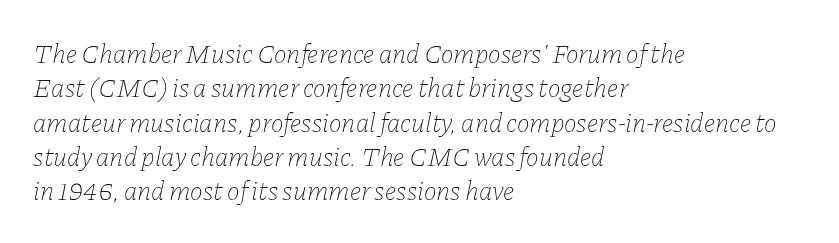
The image shows 27 px text type, italic (leaning right); set left-aligned, normal line spacing (1.27x), normal letter spacing, not underlined.
